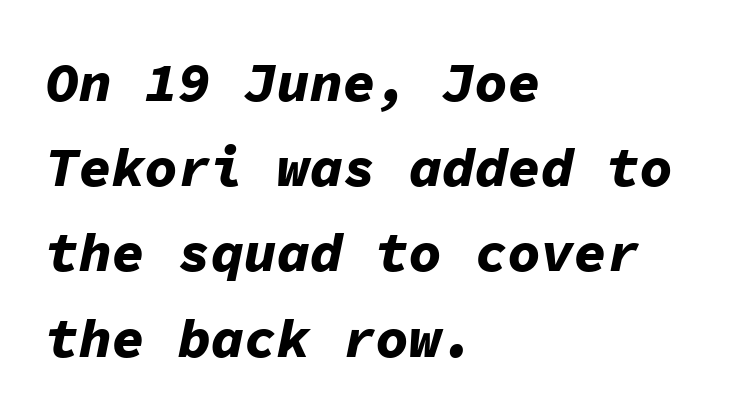
{"italic": "yes", "lean": "right", "slant_degrees": 11, "bold": "yes", "weight": "bold", "width": "normal", "stroke_contrast": "low", "x_height": "medium", "monospaced": "yes", "underline": "no", "align": "left", "line_spacing": "normal", "line_spacing_ratio": 1.55, "letter_spacing": "normal", "letter_spacing_em": 0.0, "glyph_px": 55}
